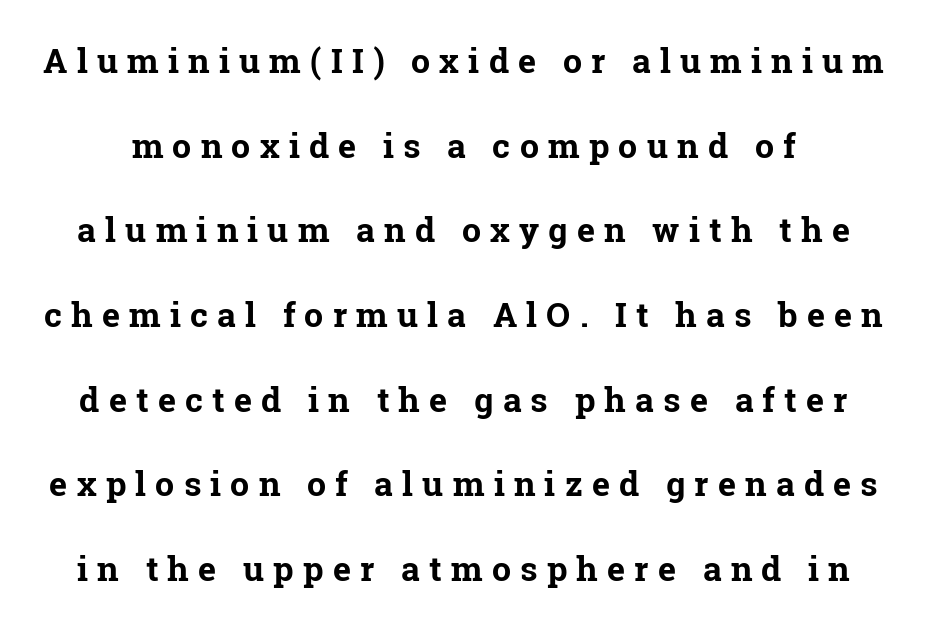
Q: Is the text bold? A: Yes.
Q: Is the text italic (slanted)? A: No, it is upright.
Q: Is the typeface a serif or a sans-serif typeface? A: Serif.
Q: Is the text underlined? A: No.
Q: Is the spacing between letters normal or unusually wide? A: Unusually wide.
Q: Is the spacing between lines tight, normal or loose? A: Loose.
Q: Width (condensed, normal, or wide)? A: Normal.
Q: Stroke contrast? A: Low.
Q: x-height? A: Medium.
Q: Monospaced? A: No.
